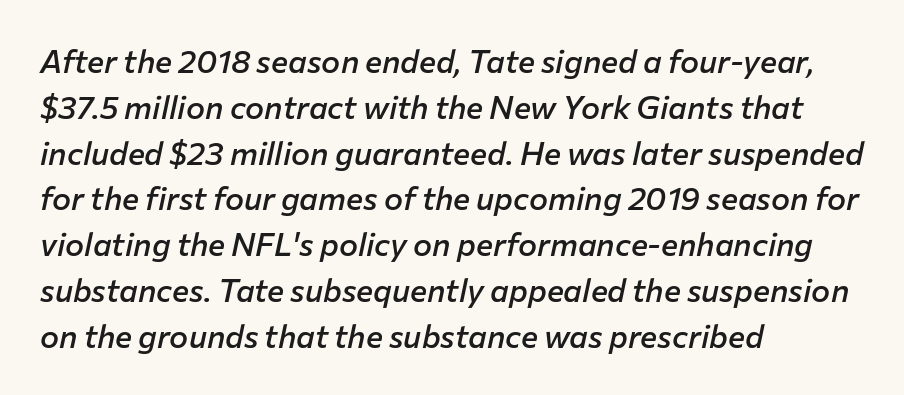
Q: Is the text bold? A: Semi-bold.
Q: Is the text italic (slanted)? A: Yes, it leans right by about 12 degrees.
Q: Is the text underlined? A: No.
Q: How is the paragraph aligned? A: Left-aligned.
Q: Is the spacing between letters normal or unusually wide? A: Normal.
Q: Is the spacing between lines tight, normal or loose? A: Normal.
Q: Width (condensed, normal, or wide)? A: Normal.
Q: Stroke contrast? A: Low.
Q: x-height? A: Medium.
Q: Monospaced? A: No.
